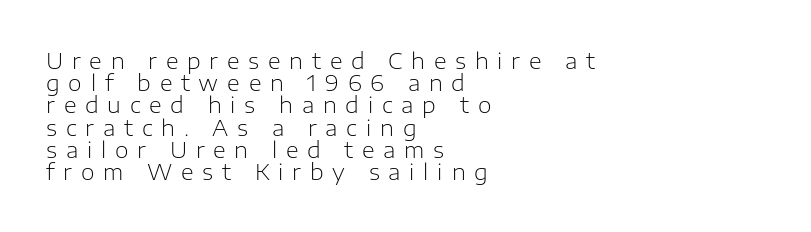
The image shows 22 px text type, upright; set left-aligned, tight line spacing (1.01x), unusually wide letter spacing (+0.4 em), not underlined.
